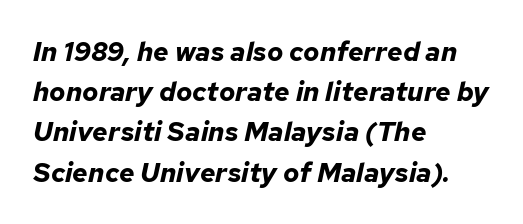
The image shows 27 px bold type, italic (leaning right); set left-aligned, normal line spacing (1.49x), normal letter spacing, not underlined.
